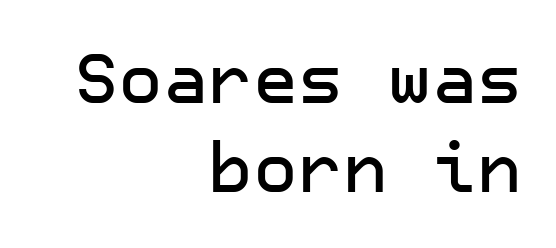
The designer went with a sans here, leaving each stem footless. Does the leading feel generous? No, just average. The font's upright variant was chosen for this text. Each row of text sits above clean, open space. Leftover space on each line is placed entirely before the opening word. The letters sit at their default tracking, neither squeezed nor spread.
